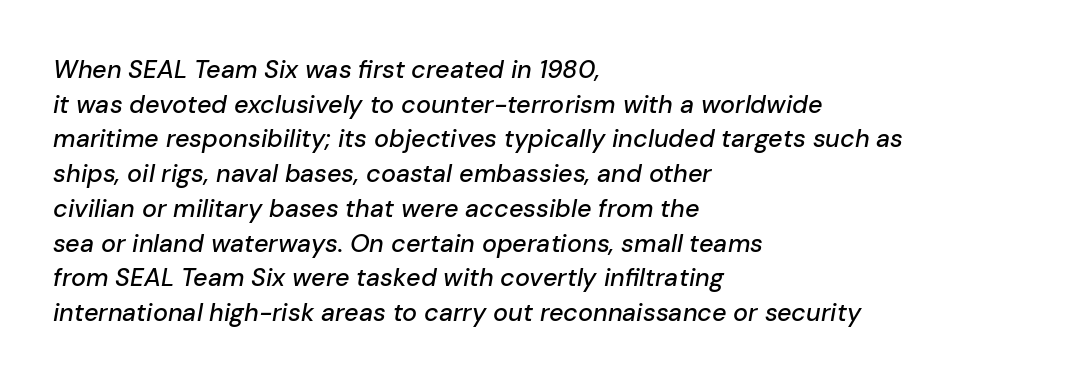
Inter-character spacing is left at the font's built-in metrics. There's an unmistakable incline to the writing here. Rows of type keep a routine distance in the vertical direction. Nobody drew a line under any word here.
